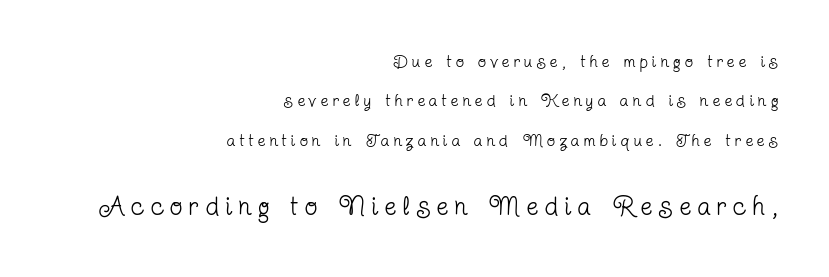
The image shows 26 px text type, upright; set right-aligned, loose line spacing (2.32x), unusually wide letter spacing (+0.26 em), not underlined; the second (bottom) block is 1.53x larger.
